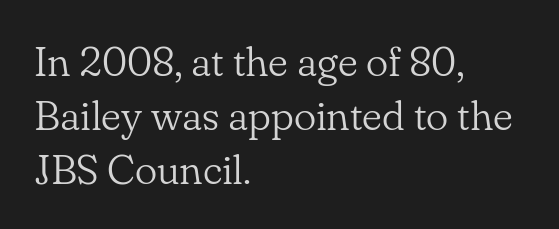
Look at the bottom of the vertical strokes: they flare into serifs here. In terms of posture, this sample is upright. This is not heavy type; no bold has been used. Leading: standard. Character widths vary here, with narrow letters taking less room than wide ones.
